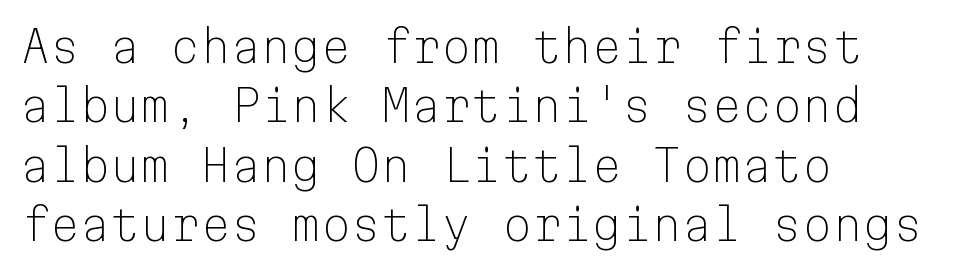
Q: Is the text bold? A: No.
Q: Is the text italic (slanted)? A: No, it is upright.
Q: Is the typeface a serif or a sans-serif typeface? A: Sans-serif.
Q: Is the text underlined? A: No.
Q: How is the paragraph aligned? A: Left-aligned.
Q: Is the spacing between letters normal or unusually wide? A: Normal.
Q: Is the spacing between lines tight, normal or loose? A: Normal.
Q: Width (condensed, normal, or wide)? A: Normal.
Q: Stroke contrast? A: Low.
Q: x-height? A: Medium.
Q: Monospaced? A: Yes.
